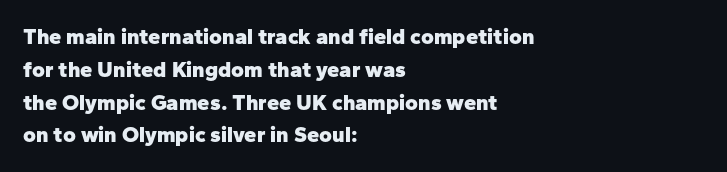
{"italic": "no", "bold": "yes", "underline": "no", "align": "left", "line_spacing": "normal", "line_spacing_ratio": 1.49, "letter_spacing": "normal", "letter_spacing_em": 0.0, "glyph_px": 22}
